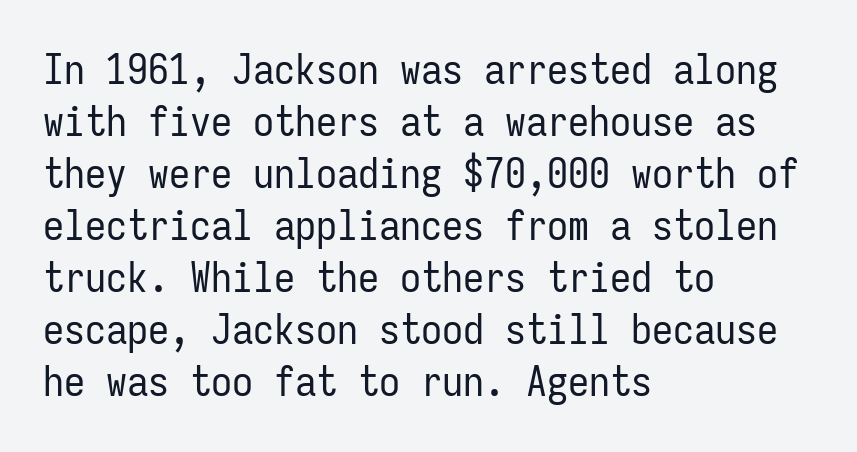
Tracking value appears to be zero — textbook default spacing. This rendering uses left alignment, leaving the right contour irregular. The characters display no serif detailing; their extremities are plain. The glyphs are unaccompanied by any horizontal stroke below them. You could count columns in this text — the font is strictly monospaced.
